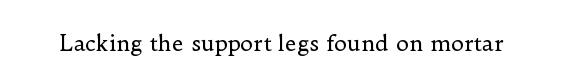
The space directly below the letters is spotless. Quick note: not italic, upright. The line texture is even and compact thanks to regular tracking. These glyphs show unthickened strokes, regular width or finer.
